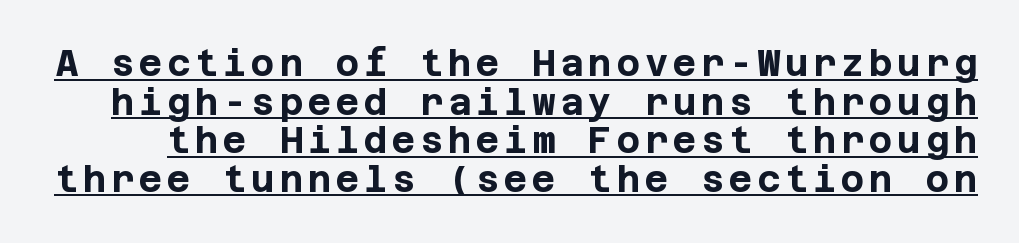
{"serif": "no", "italic": "no", "bold": "yes", "weight": "bold", "width": "normal", "stroke_contrast": "low", "x_height": "large", "underline": "yes", "line_spacing": "tight", "line_spacing_ratio": 1.07, "glyph_px": 36}
